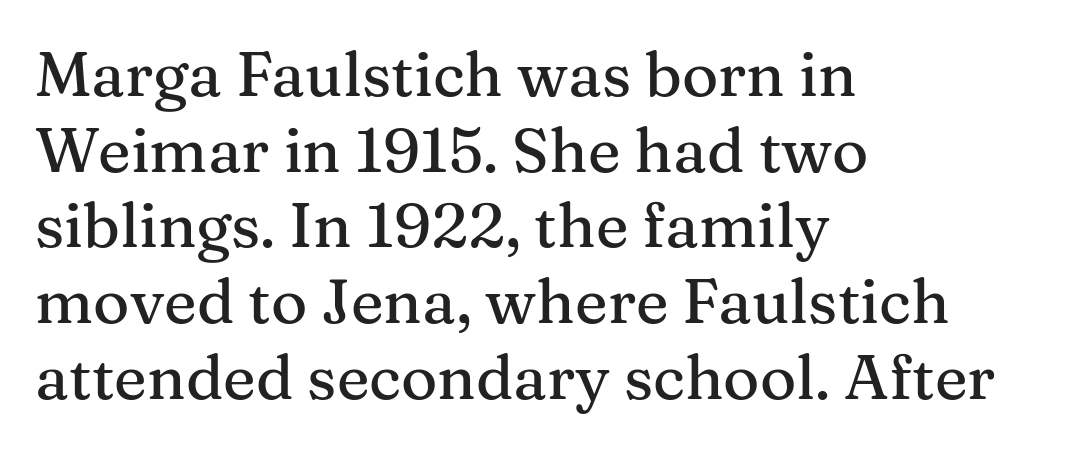
Quick note: underline off. Characters remain perfectly vertical along every line. This sample is left-justified, so line endings fall wherever the words run out. Does the type have serifs? Yes, each stem ends in a small foot. Glyph-to-glyph distance matches everyday printed text. The rendering uses natural spacing where letterforms have individual widths.
